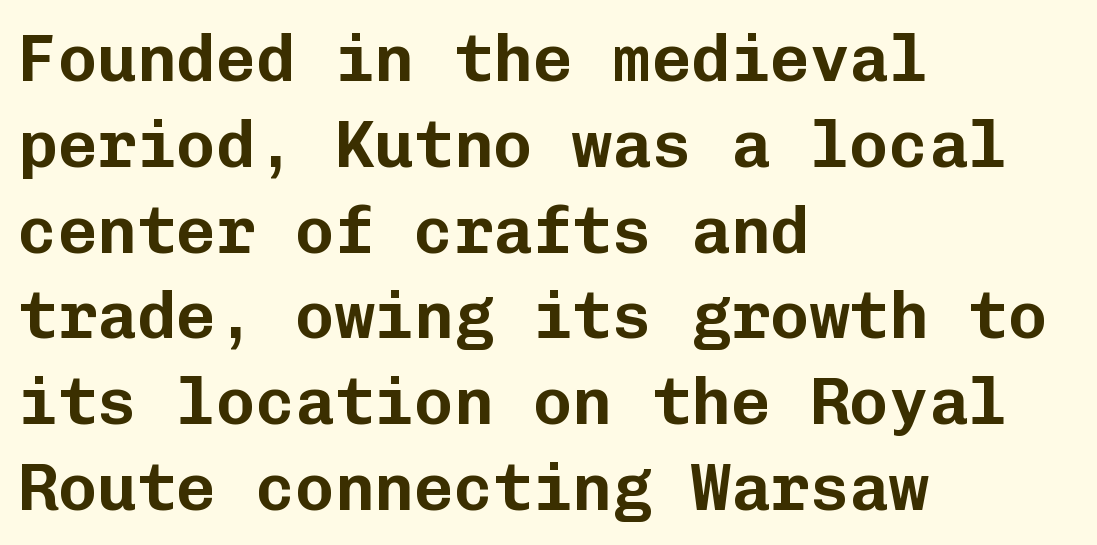
The image shows 66 px sans-serif type, upright, monospaced; set left-aligned, normal line spacing (1.3x), normal letter spacing, not underlined; low stroke contrast and a medium x-height.
